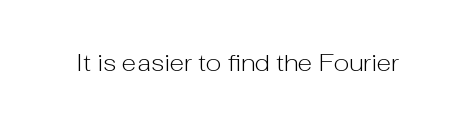
The image shows 24 px text type, upright; set normal letter spacing, not underlined.
